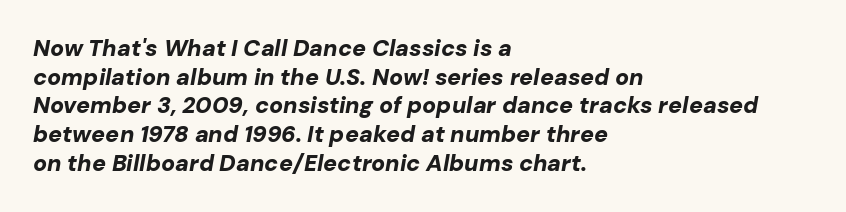
The passage shown is not underscored anywhere. Strokes here are thick enough to call this a true bold. Tracking here is standard; glyphs follow each other at the usual distance. Line starts are locked; line ends wander. This is oblique type, the kind used for emphasis or titles.
